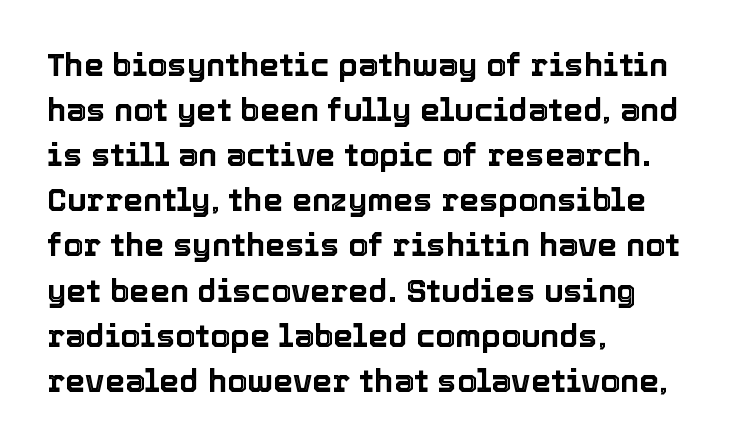
The string is rendered with underlining switched off. Summary of vertical rhythm: regular, with standard interline spacing. The letterforms sit shoulder to shoulder at normal distance. The typesetter chose a ragged-right arrangement here. A roman cut, with each character standing at attention.
